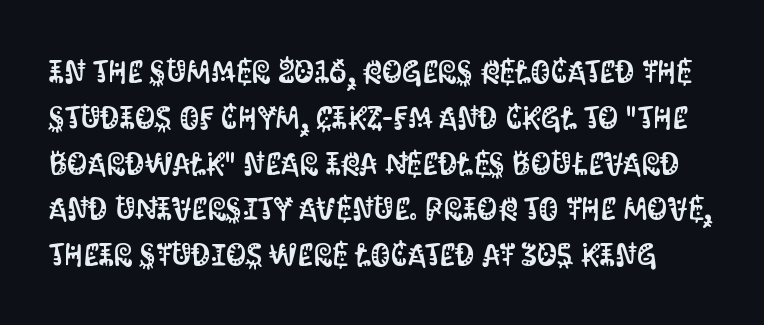
Q: Is the text italic (slanted)? A: No, it is upright.
Q: Is the typeface a serif or a sans-serif typeface? A: Sans-serif.
Q: Is the text underlined? A: No.
Q: Is the spacing between letters normal or unusually wide? A: Normal.
Q: Is the spacing between lines tight, normal or loose? A: Normal.
Q: Width (condensed, normal, or wide)? A: Condensed.
Q: Stroke contrast? A: Medium.
Q: x-height? A: Large.
Q: Monospaced? A: No.
